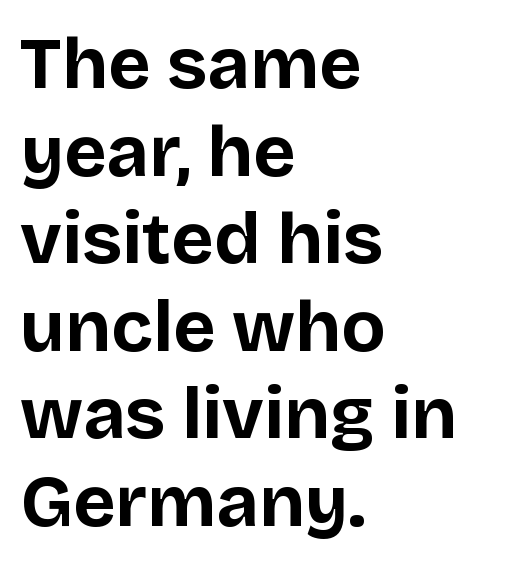
{"serif": "no", "italic": "no", "bold": "yes", "weight": "bold", "width": "normal", "stroke_contrast": "low", "x_height": "large", "monospaced": "no", "underline": "no", "align": "left", "line_spacing_ratio": 1.2, "letter_spacing": "normal", "letter_spacing_em": 0.0, "glyph_px": 73}
